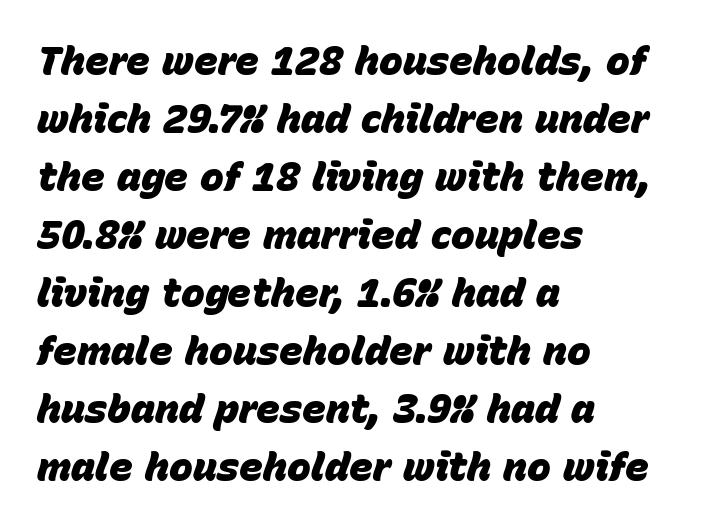
{"italic": "yes", "lean": "right", "slant_degrees": 15, "bold": "yes", "weight": "heavy", "width": "normal", "stroke_contrast": "low", "x_height": "large", "monospaced": "no", "underline": "no", "align": "left", "line_spacing": "normal", "line_spacing_ratio": 1.45, "letter_spacing": "normal", "letter_spacing_em": 0.0, "glyph_px": 40}
